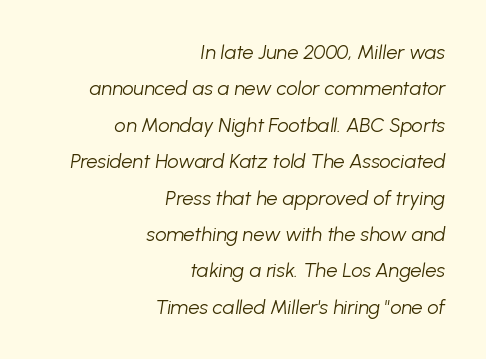
Q: Is the text bold? A: No.
Q: Is the text italic (slanted)? A: Yes, it leans right by about 8 degrees.
Q: Is the text underlined? A: No.
Q: How is the paragraph aligned? A: Right-aligned.
Q: Is the spacing between letters normal or unusually wide? A: Normal.
